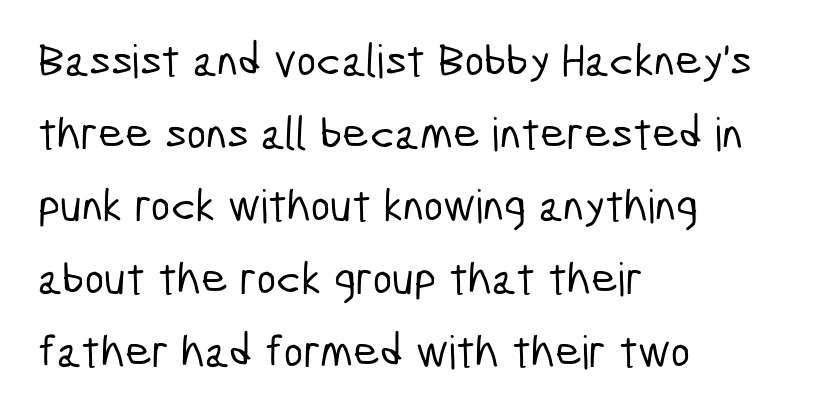
Q: Is the typeface a serif or a sans-serif typeface? A: Sans-serif.
Q: Is the text underlined? A: No.
Q: How is the paragraph aligned? A: Left-aligned.
Q: Is the spacing between letters normal or unusually wide? A: Normal.
Q: Is the spacing between lines tight, normal or loose? A: Normal.
Q: Width (condensed, normal, or wide)? A: Condensed.
Q: Stroke contrast? A: Low.
Q: x-height? A: Medium.
Q: Monospaced? A: No.
